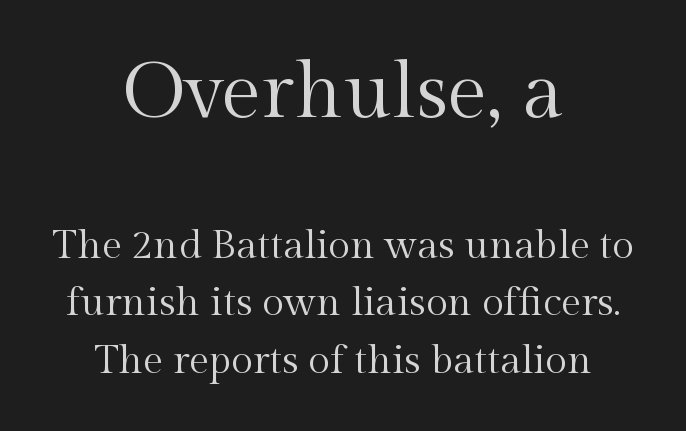
Q: Is the text bold? A: No.
Q: Is the text italic (slanted)? A: No, it is upright.
Q: Is the typeface a serif or a sans-serif typeface? A: Serif.
Q: Is the text underlined? A: No.
Q: How is the paragraph aligned? A: Centered.
Q: Is the spacing between letters normal or unusually wide? A: Normal.
Q: Is the spacing between lines tight, normal or loose? A: Normal.
Q: Which block of text is set in a larger size, the first (top) or the second (bottom)? A: The first (top) one.
Q: Width (condensed, normal, or wide)? A: Normal.
Q: x-height? A: Medium.
Q: Monospaced? A: No.
